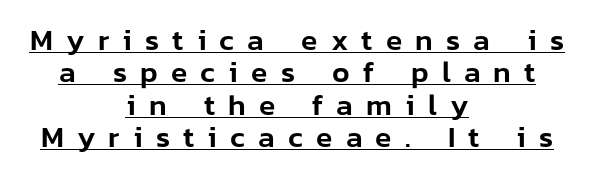
Compared with undecorated copy, this sample adds a rule below the words. In terms of leading, this rendering errs on the cramped side. This sample has the flowing, uneven cadence of proportional lettering. These lines are composed in type without serifs. The type is letterspaced generously, with wide tracking.
